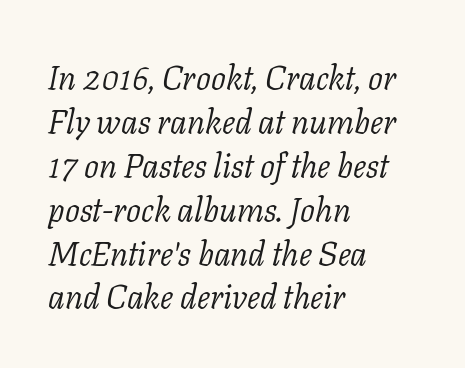
Q: Is the text bold? A: No.
Q: Is the text italic (slanted)? A: Yes, it leans right by about 11 degrees.
Q: Is the typeface a serif or a sans-serif typeface? A: Serif.
Q: Is the text underlined? A: No.
Q: How is the paragraph aligned? A: Left-aligned.
Q: Is the spacing between letters normal or unusually wide? A: Normal.
Q: Is the spacing between lines tight, normal or loose? A: Normal.
Q: Width (condensed, normal, or wide)? A: Normal.
Q: Stroke contrast? A: Low.
Q: x-height? A: Medium.
Q: Monospaced? A: No.
